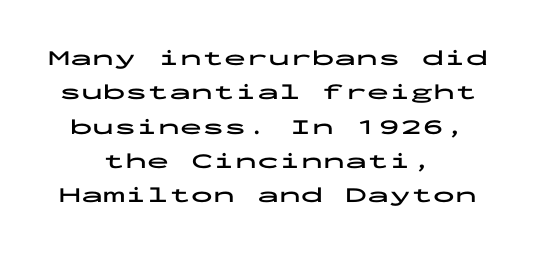
{"italic": "no", "bold": "yes", "underline": "no", "align": "center", "line_spacing": "normal", "line_spacing_ratio": 1.56, "letter_spacing": "normal", "letter_spacing_em": 0.0, "glyph_px": 22}
